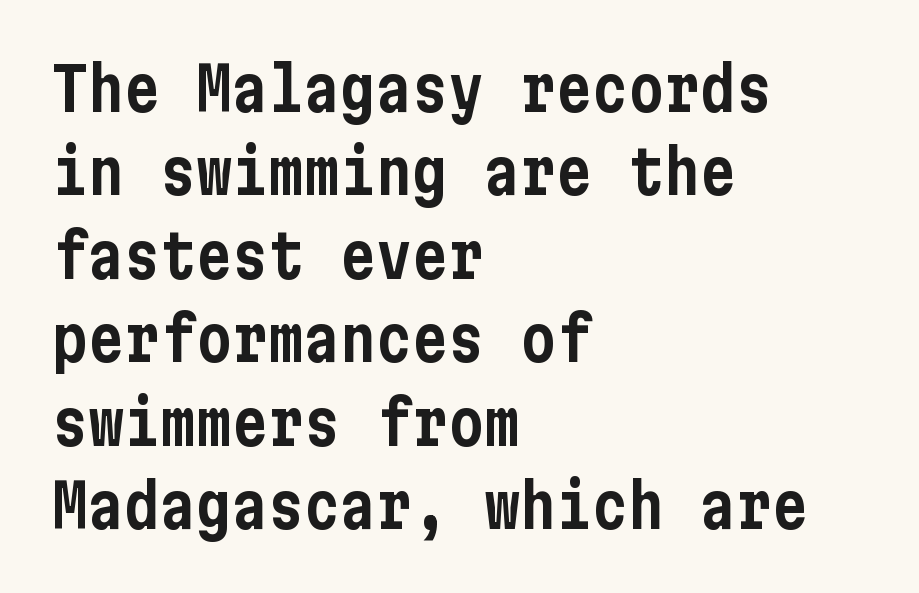
Baseline-to-baseline distance is the conventional proportion of letter height. A student would call this left alignment; a typographer would say flush left, rag right. The type is set solid horizontally, with unmodified tracking. Quick note: underline off.
